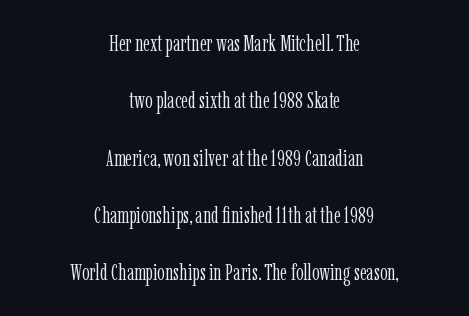
The image shows 23 px text type, upright; set centered, loose line spacing (2.49x), normal letter spacing, not underlined.
